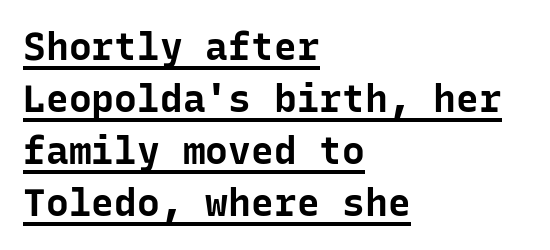
This rendering uses left alignment, leaving the right contour irregular. Quick note: underline on. A normal amount of white space separates one row of letters from the next. The characters look thick and weighty, a clear bold. Here the designer chose a console-style face with uniform glyph widths.
